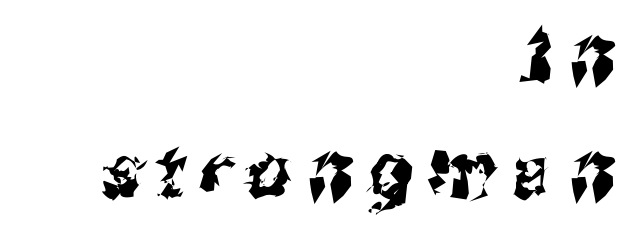
Q: Is the typeface a serif or a sans-serif typeface? A: Sans-serif.
Q: Is the text underlined? A: No.
Q: How is the paragraph aligned? A: Right-aligned.
Q: Is the spacing between letters normal or unusually wide? A: Unusually wide.
Q: Is the spacing between lines tight, normal or loose? A: Normal.
Q: Width (condensed, normal, or wide)? A: Condensed.
Q: Stroke contrast? A: Medium.
Q: x-height? A: Medium.
Q: Monospaced? A: No.
